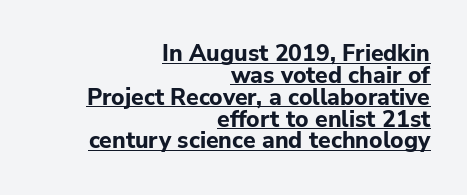
Q: Is the text bold? A: Yes.
Q: Is the text italic (slanted)? A: No, it is upright.
Q: Is the text underlined? A: Yes.
Q: How is the paragraph aligned? A: Right-aligned.
Q: Is the spacing between letters normal or unusually wide? A: Normal.
Q: Is the spacing between lines tight, normal or loose? A: Tight.
